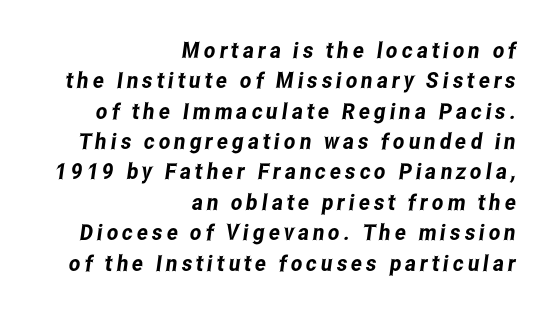
The image shows 22 px text type; set right-aligned, normal line spacing (1.38x), not underlined.
